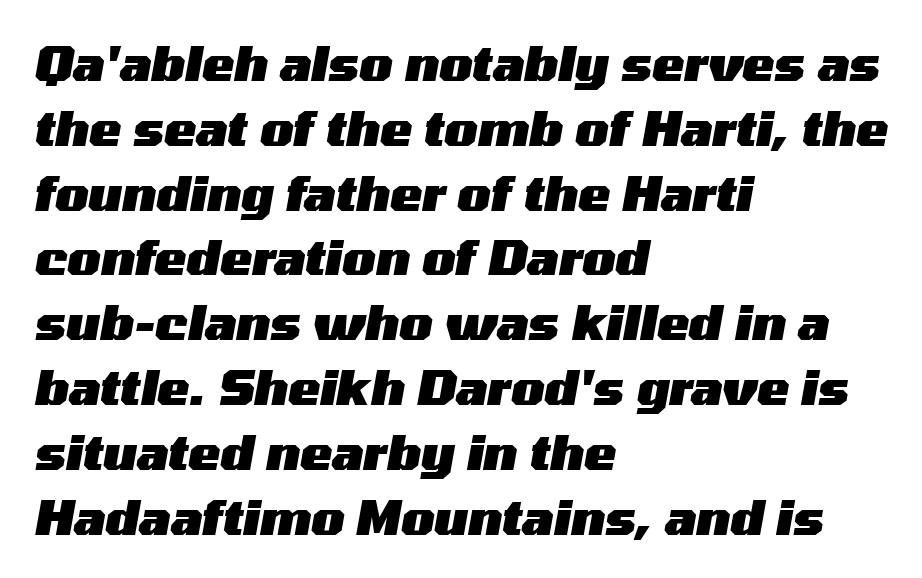
{"italic": "yes", "lean": "right", "slant_degrees": 10, "bold": "yes", "weight": "heavy", "width": "wide", "stroke_contrast": "medium", "x_height": "medium", "monospaced": "no", "underline": "no", "align": "left", "line_spacing": "normal", "line_spacing_ratio": 1.35, "letter_spacing": "normal", "letter_spacing_em": 0.0, "glyph_px": 48}
